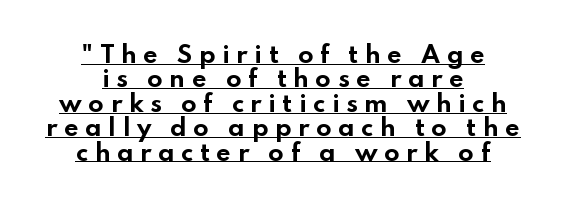
The image shows 23 px bold type, upright; set centered, tight line spacing (1.06x), unusually wide letter spacing (+0.28 em), underlined.
